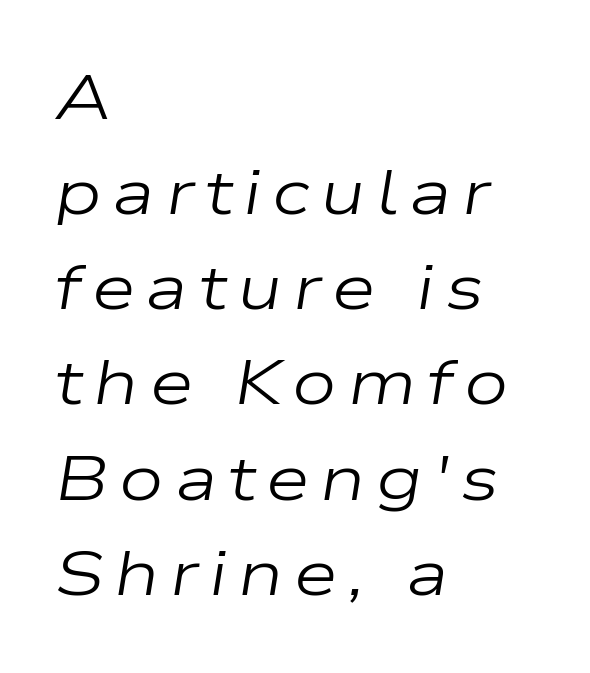
{"italic": "yes", "lean": "right", "slant_degrees": 9, "bold": "no", "weight": "regular", "width": "wide", "stroke_contrast": "low", "x_height": "medium", "monospaced": "no", "underline": "no", "align": "left", "line_spacing": "normal", "line_spacing_ratio": 1.51, "glyph_px": 63}
